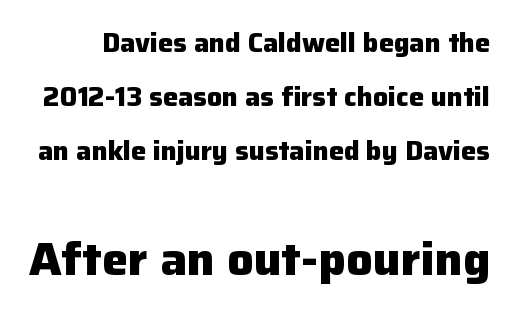
{"serif": "no", "italic": "no", "bold": "yes", "weight": "heavy", "width": "normal", "stroke_contrast": "low", "x_height": "medium", "monospaced": "no", "underline": "no", "line_spacing": "loose", "line_spacing_ratio": 2.0, "letter_spacing": "normal", "letter_spacing_em": 0.0, "larger_block": "second", "size_ratio": 1.74, "glyph_px": 47}
